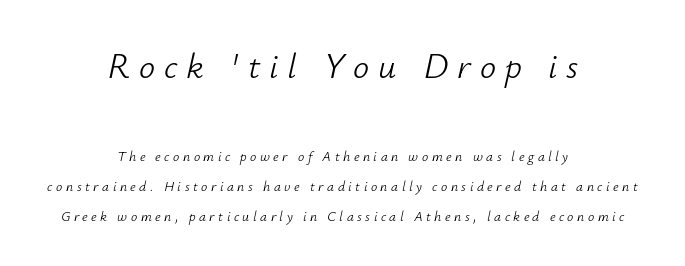
The passage shown leans; its letterforms are oblique. This layout puts the oversized block above and the modest block below. If you folded the block vertically in half, each line would mirror itself in length. Any mark beneath the type? The region is blank.
